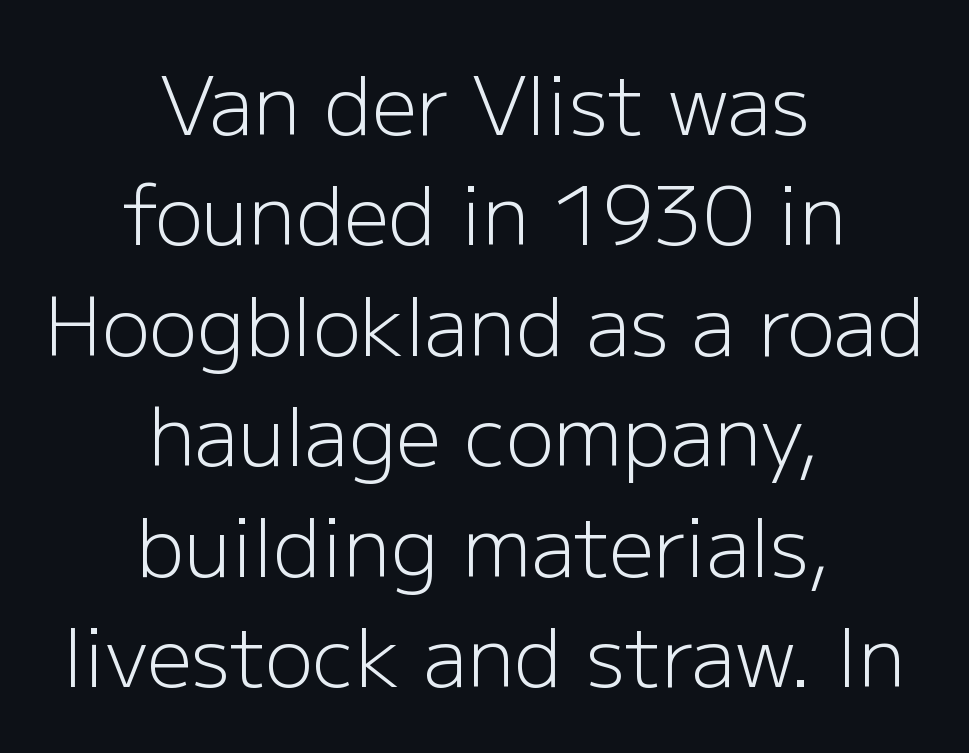
The image shows 80 px light sans-serif type, upright; set centered, normal line spacing (1.38x), normal letter spacing, not underlined; low stroke contrast and a medium x-height.
